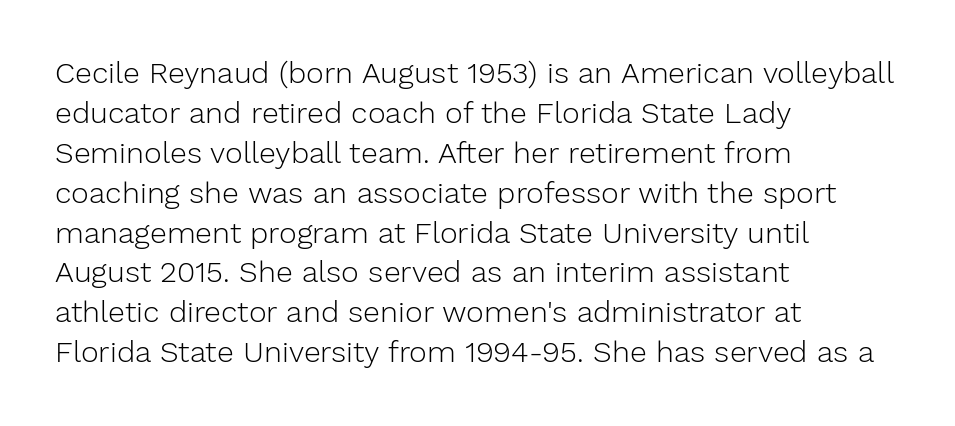
{"serif": "no", "italic": "no", "bold": "no", "weight": "light", "width": "normal", "stroke_contrast": "low", "x_height": "medium", "monospaced": "no", "underline": "no", "align": "left", "line_spacing": "normal", "line_spacing_ratio": 1.33, "letter_spacing": "normal", "letter_spacing_em": 0.0, "glyph_px": 30}
